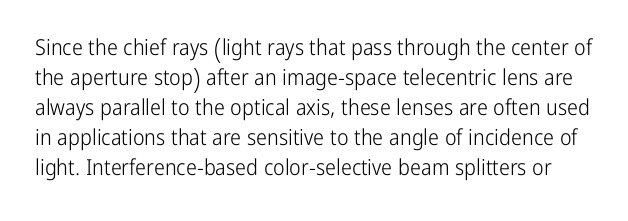
Q: Is the text bold? A: No.
Q: Is the text italic (slanted)? A: No, it is upright.
Q: Is the text underlined? A: No.
Q: Is the spacing between letters normal or unusually wide? A: Normal.
Q: Is the spacing between lines tight, normal or loose? A: Normal.
